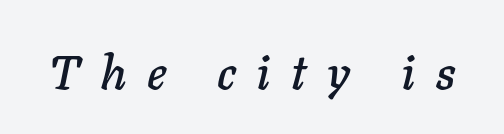
Q: Is the text italic (slanted)? A: Yes, it leans right by about 11 degrees.
Q: Is the text underlined? A: No.
Q: Is the spacing between letters normal or unusually wide? A: Unusually wide.
Q: Width (condensed, normal, or wide)? A: Normal.
Q: Stroke contrast? A: Low.
Q: x-height? A: Medium.
Q: Monospaced? A: No.
